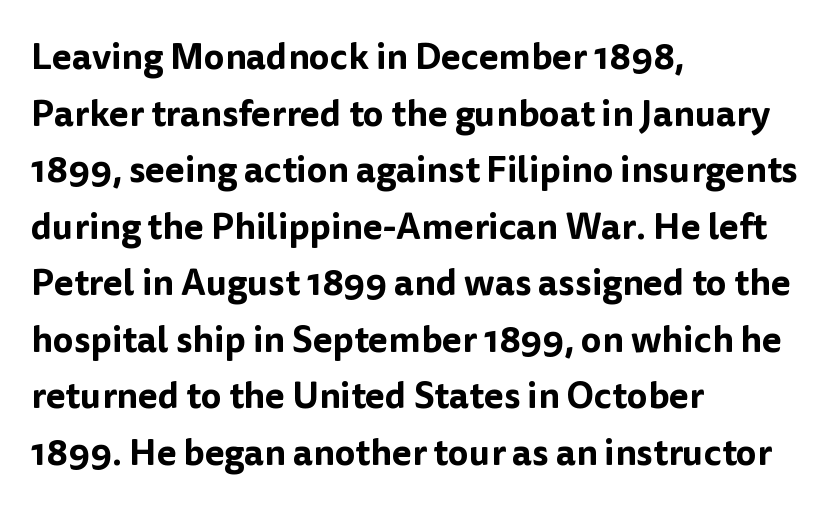
Q: Is the text italic (slanted)? A: No, it is upright.
Q: Is the typeface a serif or a sans-serif typeface? A: Sans-serif.
Q: Is the text underlined? A: No.
Q: How is the paragraph aligned? A: Left-aligned.
Q: Is the spacing between letters normal or unusually wide? A: Normal.
Q: Is the spacing between lines tight, normal or loose? A: Normal.
Q: Width (condensed, normal, or wide)? A: Normal.
Q: Stroke contrast? A: Low.
Q: x-height? A: Medium.
Q: Monospaced? A: No.
